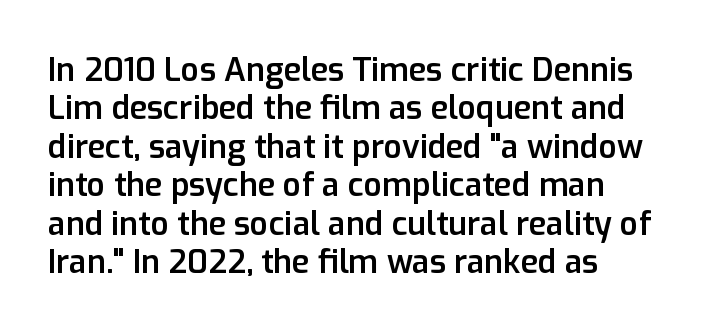
The image shows 32 px semibold sans-serif type, upright; set line spacing 1.2x, normal letter spacing, not underlined; low stroke contrast and a medium x-height.
